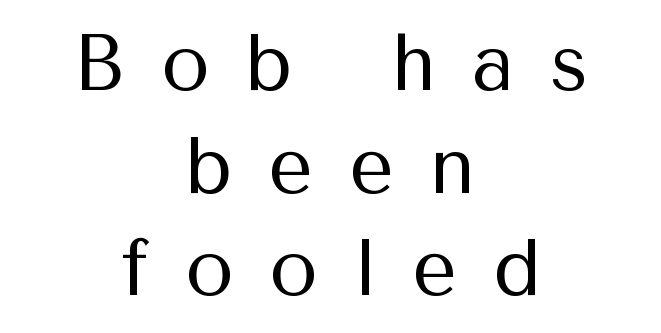
The passage shown is not underscored anywhere. Nothing sits at the stroke ends, so this counts as sans-serif. Italic: no, the glyphs are upright roman. Leading matches the norm, producing a regular column. Substantial extra tracking has been applied to these lines. The letterforms sit at book weight or below.
